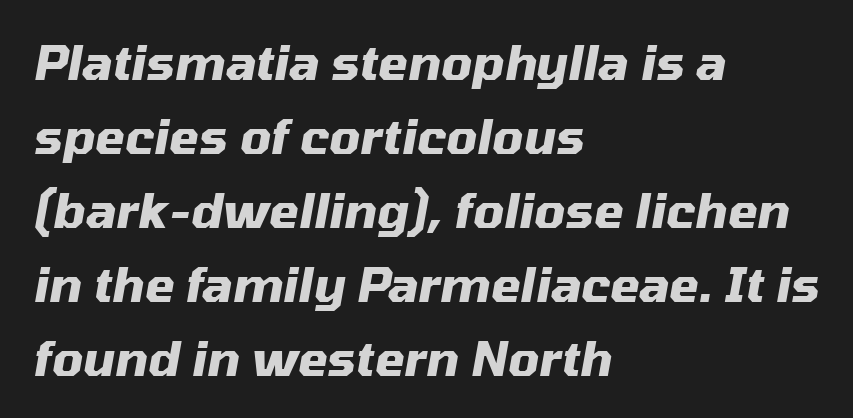
Looks like regular typesetting: each glyph gets only the width it needs. Alignment: flush left. Standard letterfit; no display-style spreading of the glyphs. This sample keeps an unexceptional amount of space between lines. Rule under the text: the space is simply empty. Observe the lean: these are italic letterforms.
